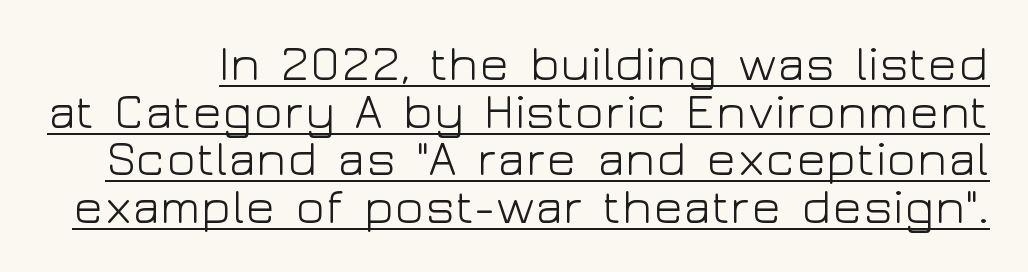
The image shows 49 px light, wide sans-serif type, upright; set tight line spacing (0.97x), normal letter spacing, underlined; low stroke contrast and a medium x-height.
